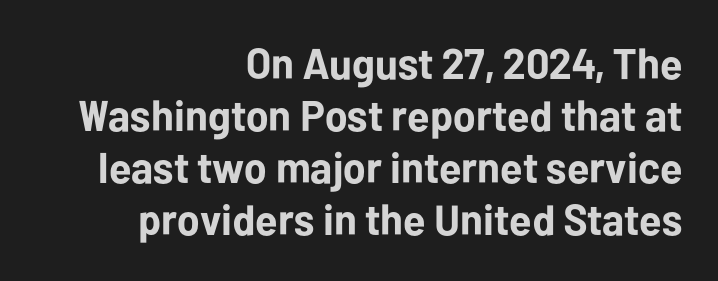
Layout note: lines flush right. Looks like regular typesetting: each glyph gets only the width it needs. The font family rendered here belongs to the sans-serif group. Words float on clear page, feet unadorned.
